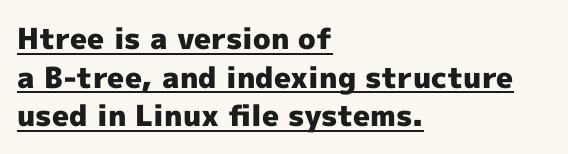
Serif or sans? Sans — the stroke terminals are bare. The sample's only ornament is a line tracing under the words. The typesetting leans heavy: a genuine bold. You can tell it's not italic because the verticals are truly vertical. Varying glyph widths throughout — classic text-font behaviour.
